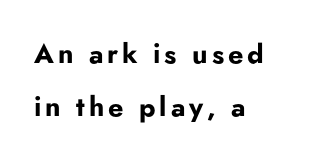
Weight check: bold — yes, fully. This sample is left-justified, so line endings fall wherever the words run out. Regarding leading, the lines here are spaced well apart. Do the letters lean? They stand straight.
